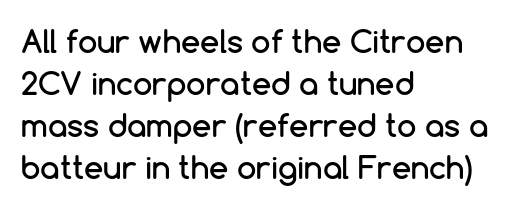
Q: Is the text italic (slanted)? A: No, it is upright.
Q: Is the typeface a serif or a sans-serif typeface? A: Sans-serif.
Q: Is the text underlined? A: No.
Q: How is the paragraph aligned? A: Left-aligned.
Q: Is the spacing between letters normal or unusually wide? A: Normal.
Q: Is the spacing between lines tight, normal or loose? A: Normal.
Q: Width (condensed, normal, or wide)? A: Normal.
Q: Stroke contrast? A: Low.
Q: x-height? A: Medium.
Q: Monospaced? A: No.
